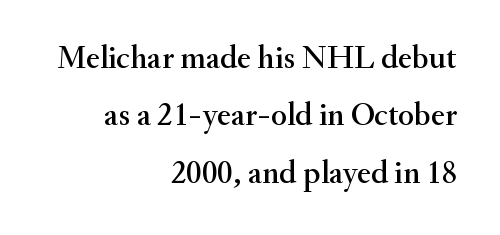
Q: Is the text italic (slanted)? A: No, it is upright.
Q: Is the typeface a serif or a sans-serif typeface? A: Serif.
Q: Is the text underlined? A: No.
Q: How is the paragraph aligned? A: Right-aligned.
Q: Is the spacing between letters normal or unusually wide? A: Normal.
Q: Width (condensed, normal, or wide)? A: Normal.
Q: Stroke contrast? A: Medium.
Q: x-height? A: Small.
Q: Monospaced? A: No.
